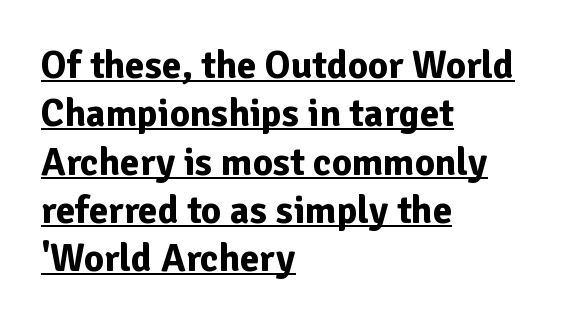
{"serif": "no", "italic": "no", "bold": "yes", "weight": "bold", "width": "normal", "stroke_contrast": "low", "x_height": "medium", "monospaced": "no", "underline": "yes", "align": "left", "line_spacing_ratio": 1.24, "letter_spacing": "normal", "letter_spacing_em": 0.0, "glyph_px": 39}
